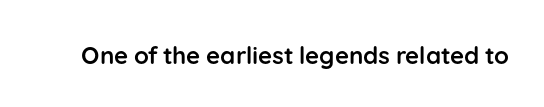
What stands out about the letter spacing? Nothing — it is the standard amount. Upright lettering throughout. Bold? Absolutely — the strokes are thick and heavy. The glyphs are unaccompanied by any horizontal stroke below them.
